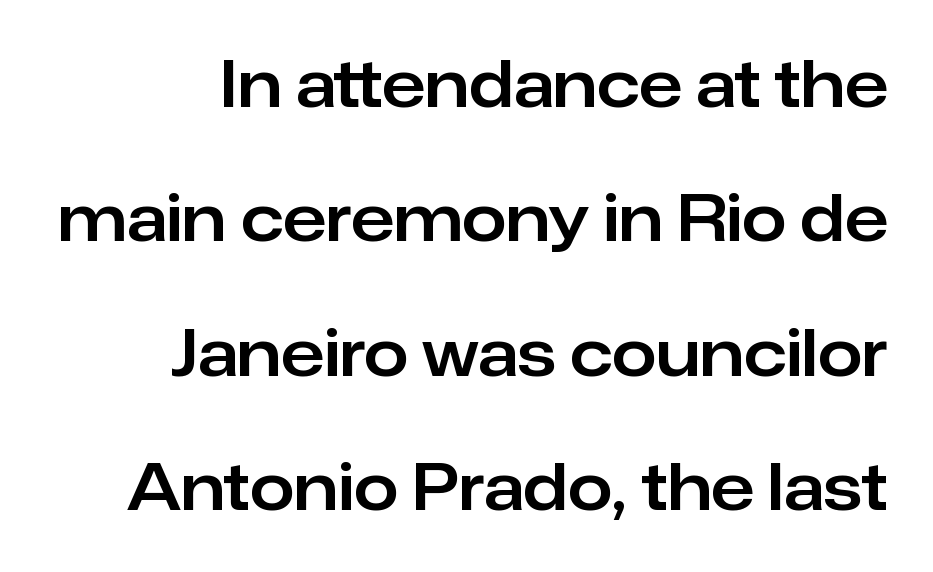
Q: Is the text italic (slanted)? A: No, it is upright.
Q: Is the typeface a serif or a sans-serif typeface? A: Sans-serif.
Q: Is the text underlined? A: No.
Q: Is the spacing between letters normal or unusually wide? A: Normal.
Q: Is the spacing between lines tight, normal or loose? A: Loose.
Q: Width (condensed, normal, or wide)? A: Normal.
Q: Stroke contrast? A: Low.
Q: x-height? A: Medium.
Q: Monospaced? A: No.
